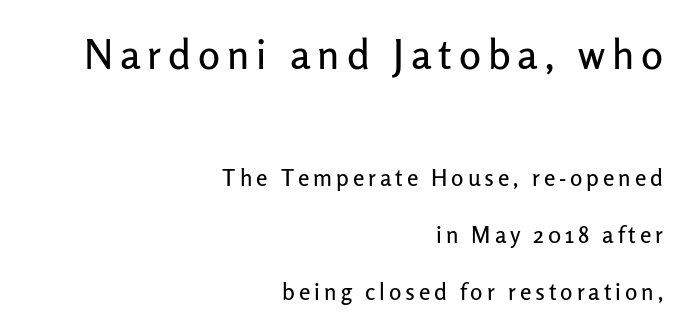
Q: Is the text italic (slanted)? A: No, it is upright.
Q: Is the typeface a serif or a sans-serif typeface? A: Sans-serif.
Q: Is the text underlined? A: No.
Q: How is the paragraph aligned? A: Right-aligned.
Q: Is the spacing between lines tight, normal or loose? A: Loose.
Q: Which block of text is set in a larger size, the first (top) or the second (bottom)? A: The first (top) one.
Q: Width (condensed, normal, or wide)? A: Normal.
Q: Stroke contrast? A: Low.
Q: x-height? A: Medium.
Q: Monospaced? A: No.
